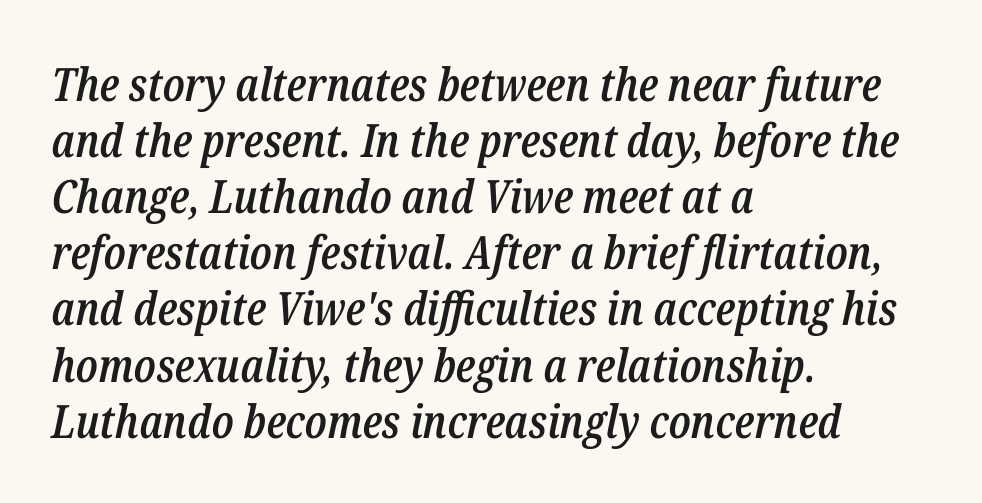
This is the in-between weight designers call semibold or demi. Decoration check: the copy has no underline. The face used here is rendered with its standard letterfit. This sample uses an oblique cut, with every glyph tilted off the vertical. The ragged edge is on the right, which tells us the setting is flush left.
